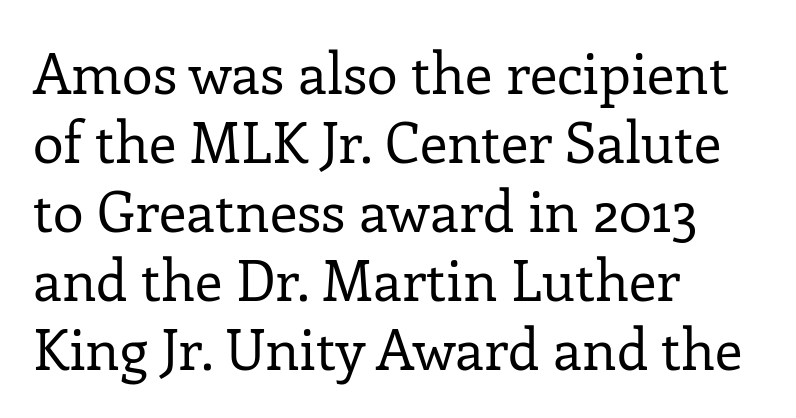
{"serif": "yes", "italic": "no", "bold": "no", "weight": "regular", "width": "normal", "stroke_contrast": "low", "x_height": "medium", "monospaced": "no", "underline": "no", "align": "left", "line_spacing_ratio": 1.23, "letter_spacing": "normal", "letter_spacing_em": 0.0, "glyph_px": 56}
